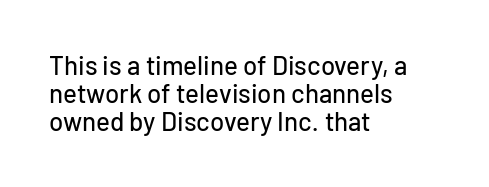
Quick note: interline space is minimal. If you drew a ruler down the left edge, every line would touch it. Italic? Not at all — the glyphs are vertical. The baseline area is clear. No extra tracking has been applied to these lines.
